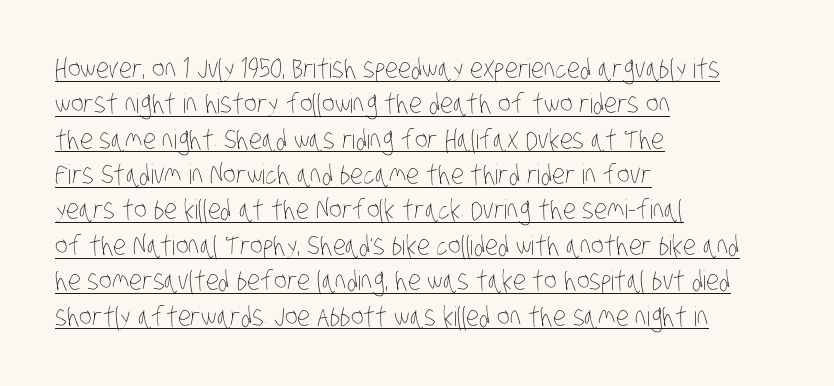
The image shows 27 px text type; set left-aligned, normal line spacing (1.31x), normal letter spacing, underlined.
